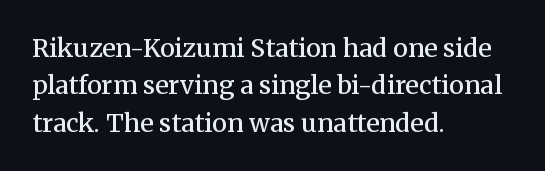
Q: Is the text bold? A: Semi-bold.
Q: Is the text italic (slanted)? A: No, it is upright.
Q: Is the text underlined? A: No.
Q: How is the paragraph aligned? A: Left-aligned.
Q: Is the spacing between letters normal or unusually wide? A: Normal.
Q: Is the spacing between lines tight, normal or loose? A: Normal.
